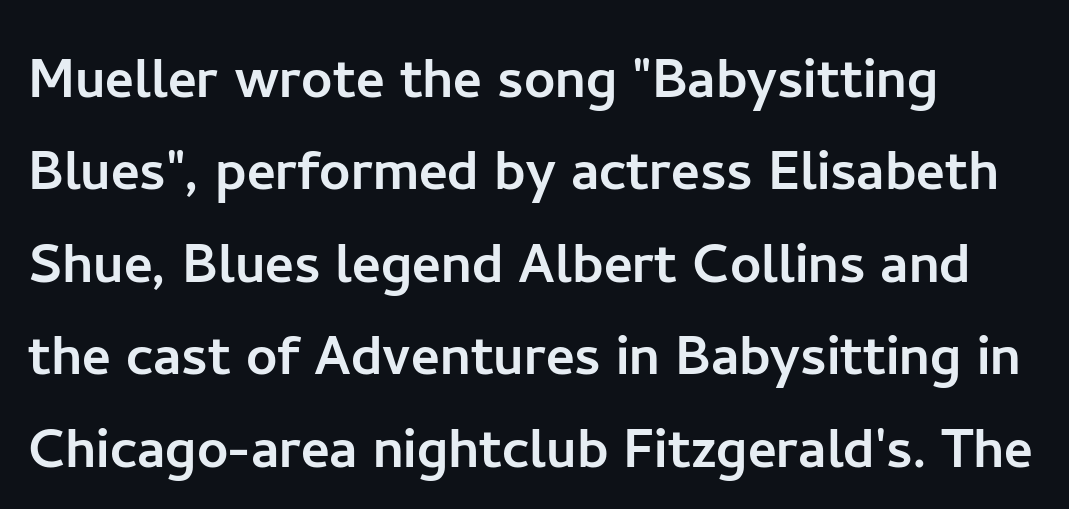
A typesetter would mark this as roman, not italic. You could not count columns in this text — the font is proportionally spaced. These lines keep a tight, regular rhythm from letter to letter. Regarding serifs, this sample does without them.
